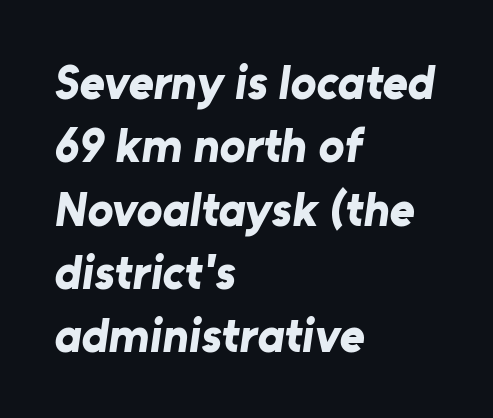
The image shows 48 px bold sans-serif type; set left-aligned, normal line spacing (1.32x), normal letter spacing, not underlined; low stroke contrast and a medium x-height.
